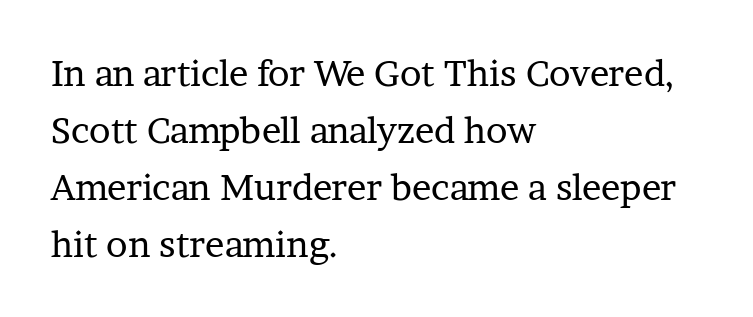
The image shows 36 px regular-weight serif type, upright; set left-aligned, normal line spacing (1.58x), normal letter spacing, not underlined; low stroke contrast and a medium x-height.
